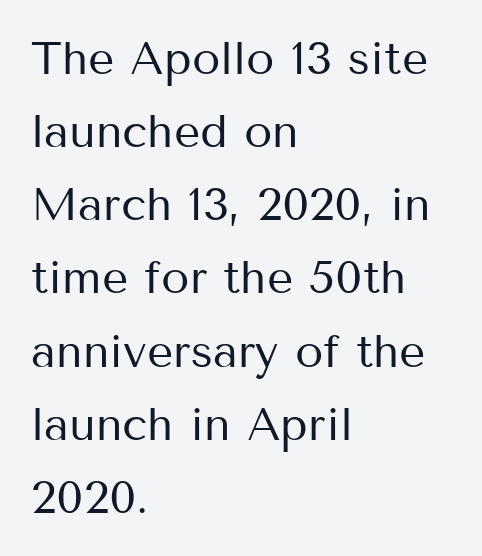
The image shows 46 px regular-weight sans-serif type, upright; set left-aligned, normal line spacing (1.59x), normal letter spacing, not underlined; medium stroke contrast and a medium x-height.
